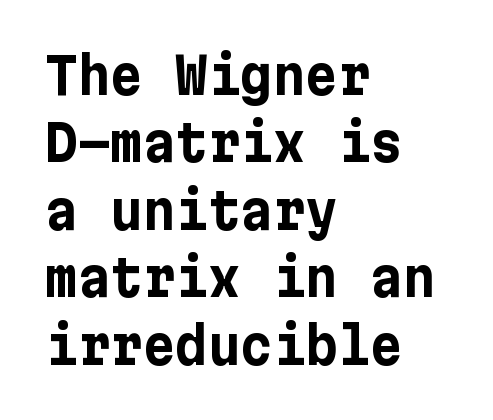
Q: Is the text bold? A: Yes.
Q: Is the text italic (slanted)? A: No, it is upright.
Q: Is the typeface a serif or a sans-serif typeface? A: Sans-serif.
Q: Is the text underlined? A: No.
Q: How is the paragraph aligned? A: Left-aligned.
Q: Is the spacing between letters normal or unusually wide? A: Normal.
Q: Is the spacing between lines tight, normal or loose? A: Normal.
Q: Width (condensed, normal, or wide)? A: Normal.
Q: Stroke contrast? A: Low.
Q: x-height? A: Medium.
